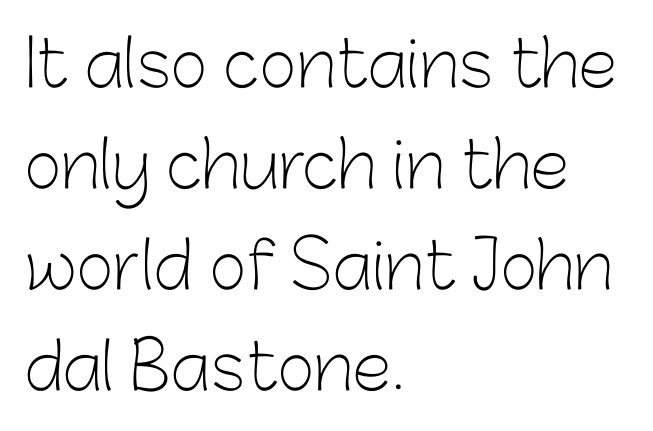
The image shows 64 px light sans-serif type, upright; set left-aligned, normal line spacing (1.58x), normal letter spacing, not underlined; low stroke contrast and a medium x-height.
